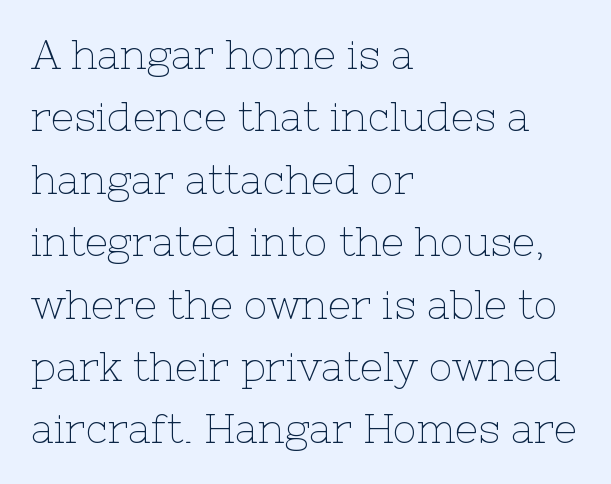
Q: Is the text bold? A: No.
Q: Is the text italic (slanted)? A: No, it is upright.
Q: Is the typeface a serif or a sans-serif typeface? A: Serif.
Q: Is the text underlined? A: No.
Q: How is the paragraph aligned? A: Left-aligned.
Q: Is the spacing between letters normal or unusually wide? A: Normal.
Q: Is the spacing between lines tight, normal or loose? A: Normal.
Q: Width (condensed, normal, or wide)? A: Normal.
Q: Stroke contrast? A: Low.
Q: x-height? A: Medium.
Q: Monospaced? A: No.
